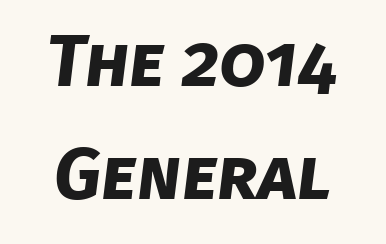
Q: Is the text bold? A: Yes.
Q: Is the typeface a serif or a sans-serif typeface? A: Sans-serif.
Q: Is the text underlined? A: No.
Q: Is the spacing between letters normal or unusually wide? A: Normal.
Q: Is the spacing between lines tight, normal or loose? A: Normal.
Q: Width (condensed, normal, or wide)? A: Normal.
Q: Stroke contrast? A: Low.
Q: x-height? A: Large.
Q: Monospaced? A: No.
